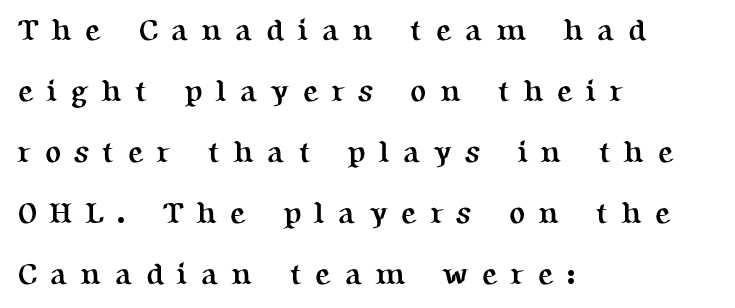
The image shows 30 px semibold serif type, upright; set left-aligned, loose line spacing (2.03x), unusually wide letter spacing (+0.44 em), not underlined; medium stroke contrast and a medium x-height.
